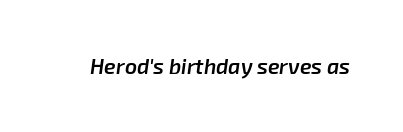
Q: Is the text bold? A: Semi-bold.
Q: Is the text italic (slanted)? A: Yes, it leans right by about 8 degrees.
Q: Is the text underlined? A: No.
Q: Is the spacing between letters normal or unusually wide? A: Normal.
